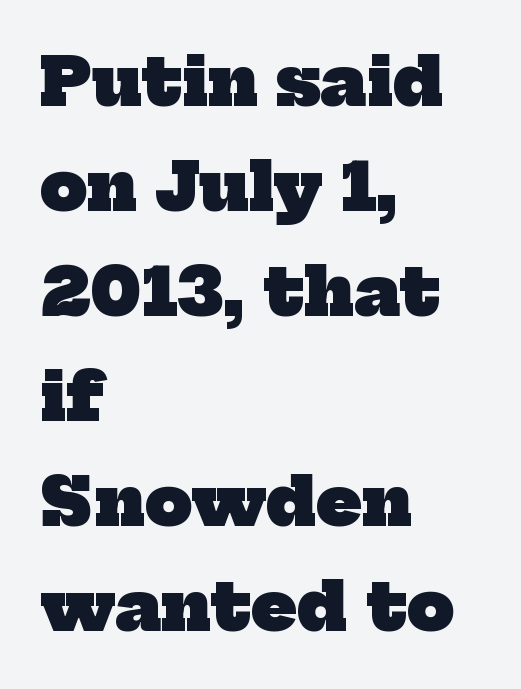
Q: Is the text bold? A: Yes.
Q: Is the typeface a serif or a sans-serif typeface? A: Serif.
Q: Is the text underlined? A: No.
Q: How is the paragraph aligned? A: Left-aligned.
Q: Is the spacing between letters normal or unusually wide? A: Normal.
Q: Is the spacing between lines tight, normal or loose? A: Normal.
Q: Width (condensed, normal, or wide)? A: Normal.
Q: Stroke contrast? A: Low.
Q: x-height? A: Medium.
Q: Monospaced? A: No.
